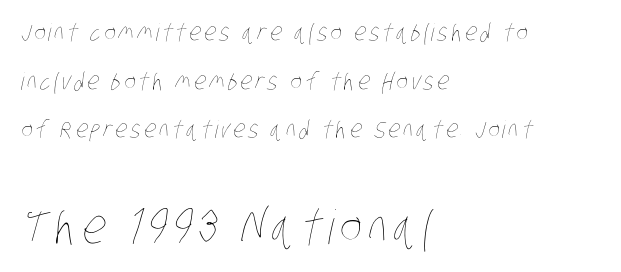
Character widths vary here, with narrow letters taking less room than wide ones. Two sizes are in play, and the larger belongs to the second block. Compared with a centered layout, this one pins lines to the left instead. Is the type heavy? It reads as light-to-regular instead. The line-height multiplier appears high, well above default.
